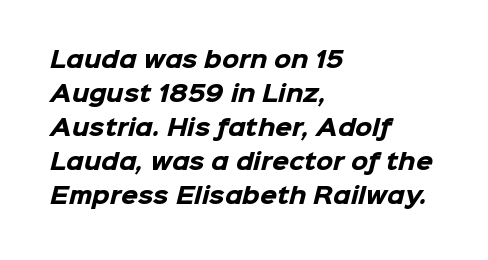
A student would call this left alignment; a typographer would say flush left, rag right. No extra tracking has been applied to these lines. The strip under each line holds only bare page. Notice how descenders clear the ascenders below comfortably — that's standard leading. As a designer I'd log this as weight 700, bold.
